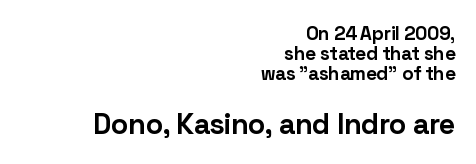
Q: Is the text bold? A: Yes.
Q: Is the text italic (slanted)? A: No, it is upright.
Q: Is the typeface a serif or a sans-serif typeface? A: Sans-serif.
Q: Is the text underlined? A: No.
Q: How is the paragraph aligned? A: Right-aligned.
Q: Is the spacing between letters normal or unusually wide? A: Normal.
Q: Is the spacing between lines tight, normal or loose? A: Tight.
Q: Which block of text is set in a larger size, the first (top) or the second (bottom)? A: The second (bottom) one.
Q: Width (condensed, normal, or wide)? A: Normal.
Q: Stroke contrast? A: Low.
Q: x-height? A: Medium.
Q: Monospaced? A: No.
